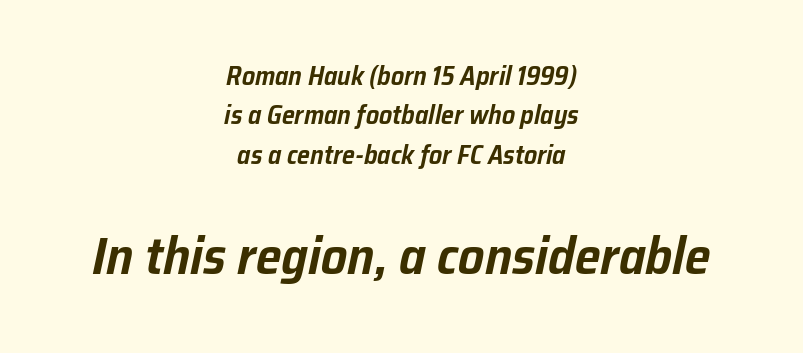
Q: Is the text italic (slanted)? A: Yes, it leans right by about 12 degrees.
Q: Is the text underlined? A: No.
Q: How is the paragraph aligned? A: Centered.
Q: Is the spacing between letters normal or unusually wide? A: Normal.
Q: Is the spacing between lines tight, normal or loose? A: Normal.
Q: Which block of text is set in a larger size, the first (top) or the second (bottom)? A: The second (bottom) one.
Q: Width (condensed, normal, or wide)? A: Normal.
Q: Stroke contrast? A: Low.
Q: x-height? A: Medium.
Q: Monospaced? A: No.
